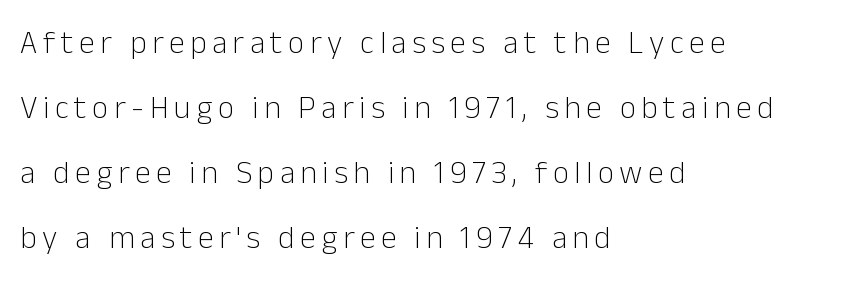
Q: Is the text bold? A: No.
Q: Is the text italic (slanted)? A: No, it is upright.
Q: Is the typeface a serif or a sans-serif typeface? A: Sans-serif.
Q: Is the text underlined? A: No.
Q: How is the paragraph aligned? A: Left-aligned.
Q: Is the spacing between lines tight, normal or loose? A: Loose.
Q: Width (condensed, normal, or wide)? A: Normal.
Q: Stroke contrast? A: Low.
Q: x-height? A: Medium.
Q: Monospaced? A: No.
